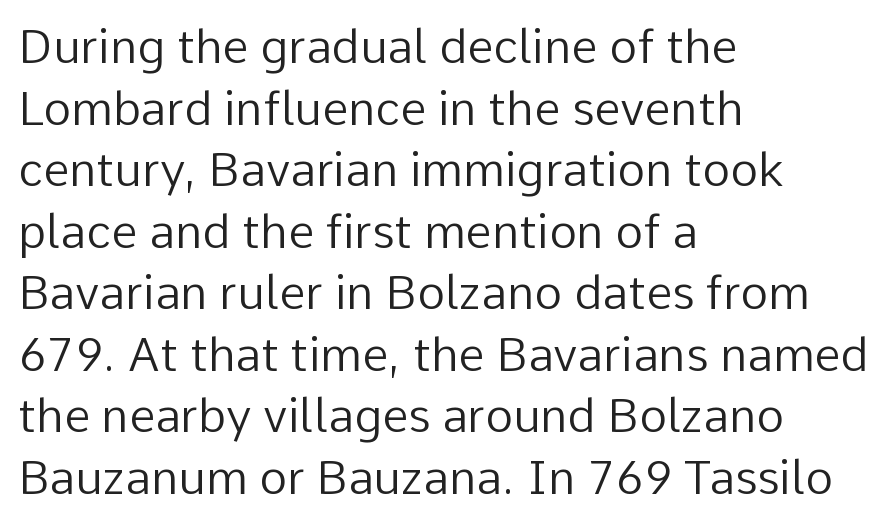
The image shows 47 px regular-weight sans-serif type, upright; set left-aligned, normal line spacing (1.31x), normal letter spacing, not underlined; low stroke contrast and a medium x-height.
